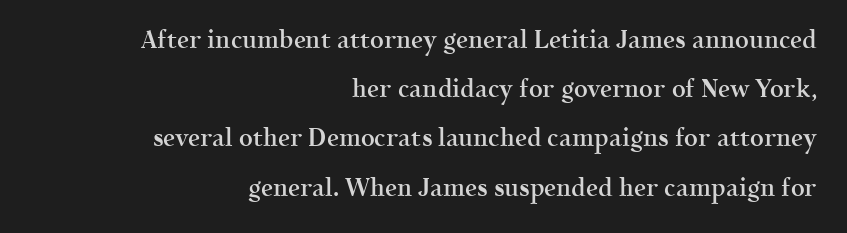
The image shows 24 px text type, upright; set right-aligned, loose line spacing (2.05x), normal letter spacing, not underlined.
